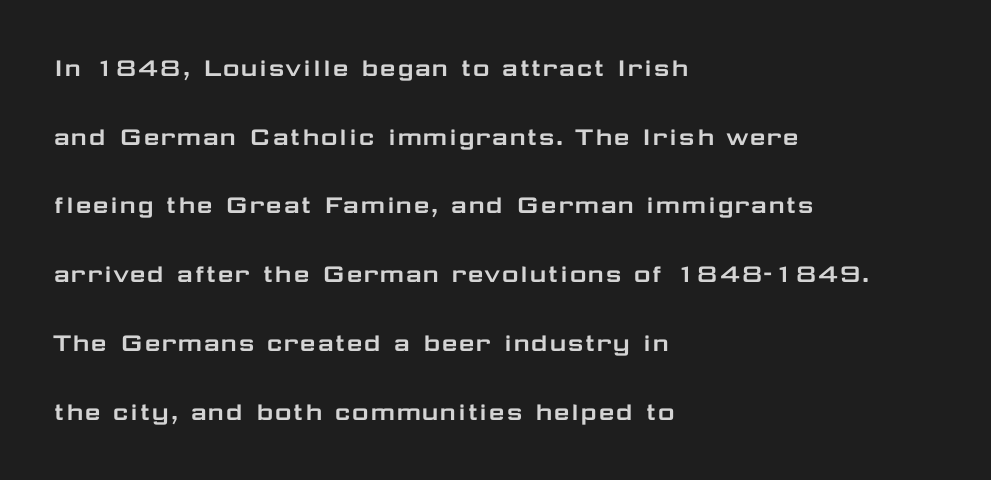
{"serif": "no", "italic": "no", "width": "wide", "stroke_contrast": "low", "x_height": "medium", "monospaced": "no", "underline": "no", "align": "left", "line_spacing": "loose", "line_spacing_ratio": 2.37, "letter_spacing": "normal", "letter_spacing_em": 0.0, "glyph_px": 29}
